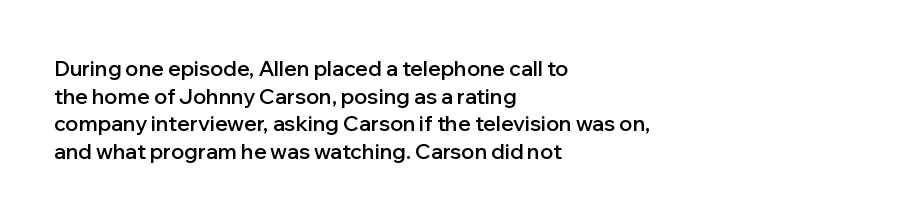
The image shows 21 px text type, upright; set left-aligned, normal line spacing (1.32x), normal letter spacing, not underlined.
